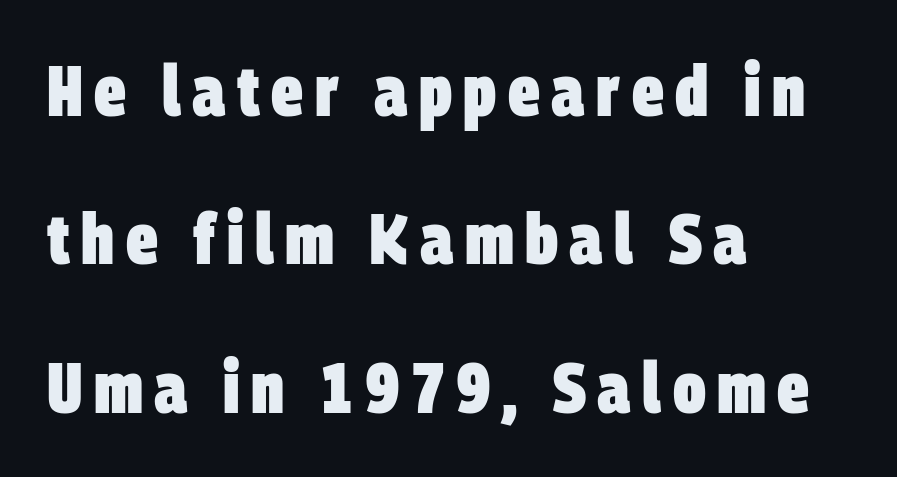
Leading is clearly above the norm, producing a sparse column. Looks like regular typesetting: each glyph gets only the width it needs. The area under the type is left untouched. This is sans-serif lettering, the kind often seen on screens and signage. Its strokes are broad and dark, the hallmark of bold type.
